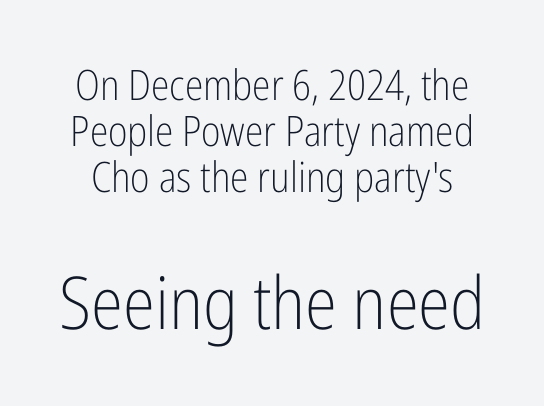
Q: Is the text bold? A: No.
Q: Is the text italic (slanted)? A: No, it is upright.
Q: Is the typeface a serif or a sans-serif typeface? A: Sans-serif.
Q: Is the text underlined? A: No.
Q: Is the spacing between letters normal or unusually wide? A: Normal.
Q: Is the spacing between lines tight, normal or loose? A: Tight.
Q: Which block of text is set in a larger size, the first (top) or the second (bottom)? A: The second (bottom) one.
Q: Width (condensed, normal, or wide)? A: Condensed.
Q: Stroke contrast? A: Low.
Q: x-height? A: Medium.
Q: Monospaced? A: No.
